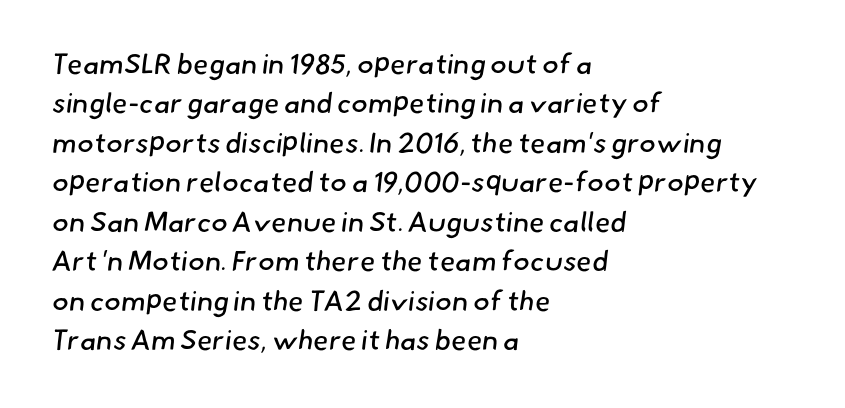
The image shows 28 px regular-weight sans-serif type; set left-aligned, normal line spacing (1.41x), normal letter spacing, not underlined; low stroke contrast and a small x-height.
